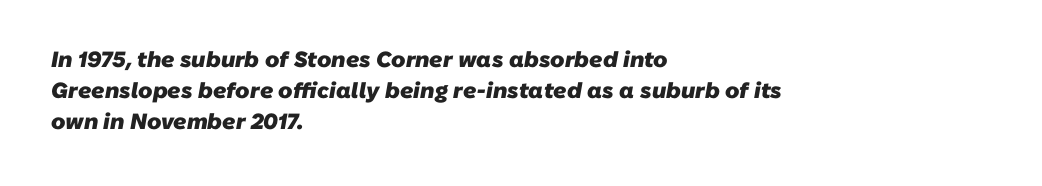
The image shows 22 px bold type; set left-aligned, normal line spacing (1.41x), normal letter spacing, not underlined.
